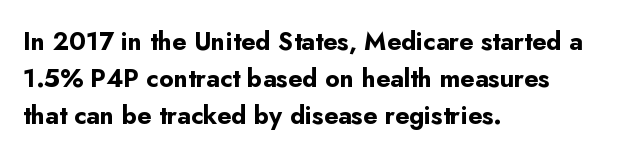
Q: Is the text bold? A: Yes.
Q: Is the text italic (slanted)? A: No, it is upright.
Q: Is the text underlined? A: No.
Q: How is the paragraph aligned? A: Left-aligned.
Q: Is the spacing between letters normal or unusually wide? A: Normal.
Q: Is the spacing between lines tight, normal or loose? A: Normal.
